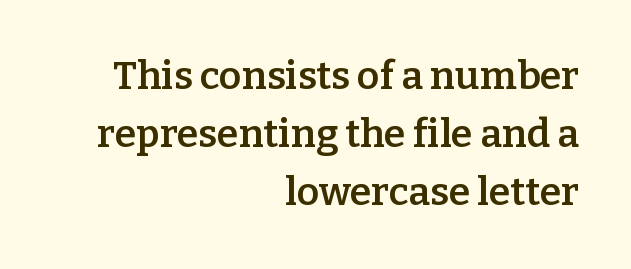
The image shows 39 px semibold serif type, upright; set right-aligned, normal line spacing (1.49x), normal letter spacing, not underlined; low stroke contrast and a medium x-height.
